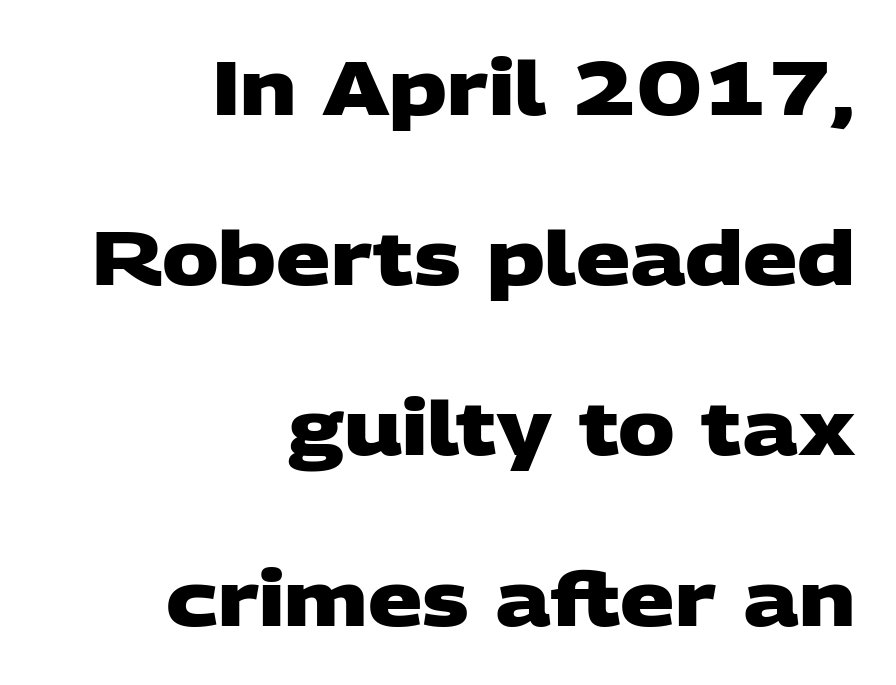
The image shows 76 px heavy, wide sans-serif type; set right-aligned, loose line spacing (2.24x), normal letter spacing, not underlined; low stroke contrast and a large x-height.
